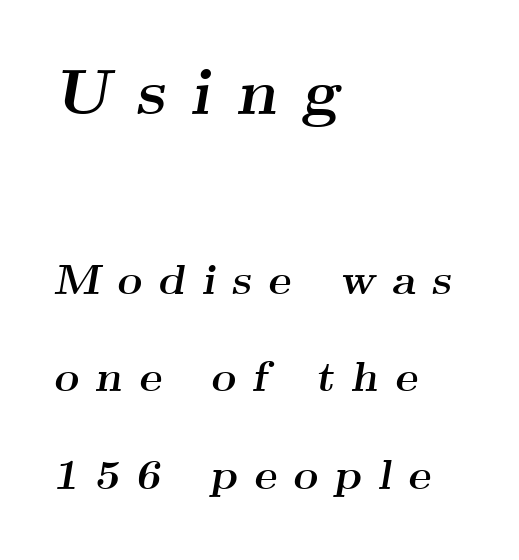
Q: Is the text bold? A: Yes.
Q: Is the text italic (slanted)? A: Yes, it leans right by about 9 degrees.
Q: Is the typeface a serif or a sans-serif typeface? A: Serif.
Q: Is the text underlined? A: No.
Q: How is the paragraph aligned? A: Left-aligned.
Q: Is the spacing between letters normal or unusually wide? A: Unusually wide.
Q: Is the spacing between lines tight, normal or loose? A: Loose.
Q: Which block of text is set in a larger size, the first (top) or the second (bottom)? A: The first (top) one.
Q: Width (condensed, normal, or wide)? A: Wide.
Q: Stroke contrast? A: Medium.
Q: x-height? A: Small.
Q: Monospaced? A: No.
